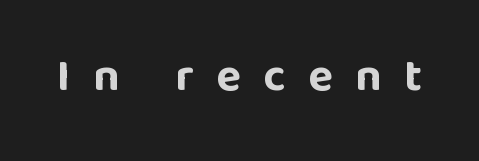
Q: Is the text bold? A: Yes.
Q: Is the text italic (slanted)? A: No, it is upright.
Q: Is the typeface a serif or a sans-serif typeface? A: Sans-serif.
Q: Is the text underlined? A: No.
Q: Is the spacing between letters normal or unusually wide? A: Unusually wide.
Q: Width (condensed, normal, or wide)? A: Normal.
Q: Stroke contrast? A: Low.
Q: x-height? A: Large.
Q: Monospaced? A: No.
